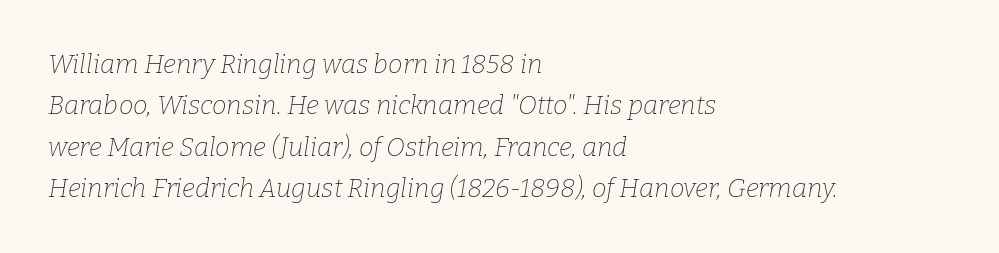
Q: Is the text bold? A: No.
Q: Is the text italic (slanted)? A: Yes, it leans right by about 9 degrees.
Q: Is the text underlined? A: No.
Q: How is the paragraph aligned? A: Left-aligned.
Q: Is the spacing between letters normal or unusually wide? A: Normal.
Q: Is the spacing between lines tight, normal or loose? A: Normal.
